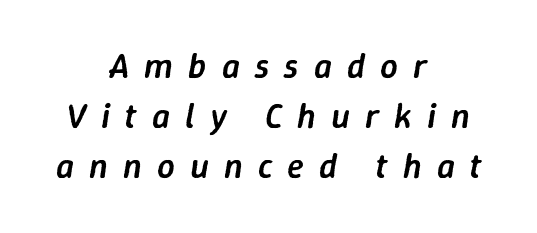
The passage shown has open, widely tracked lettering throughout. Alignment: centered. Yep, that's italic — everything's leaning. Quick note: interline space is typical.
